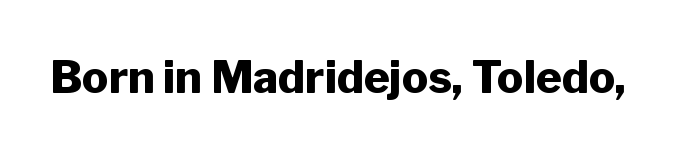
Do the letters lean? They stand straight. The gap between lines stays unmarked. Look at the stroke-to-counter ratio: heavy, a bold. This is sans-serif lettering, the kind often seen on screens and signage. The horizontal fit of the characters is conventional and even. A typesetter would call this proportional, since set widths differ per character.
